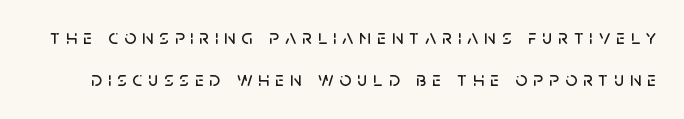
{"italic": "no", "underline": "no", "line_spacing": "loose", "line_spacing_ratio": 2.02, "letter_spacing": "wide", "letter_spacing_em": 0.28, "glyph_px": 21}
